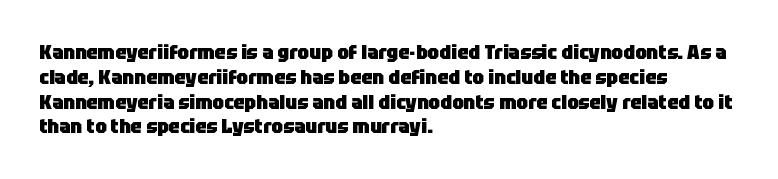
{"italic": "no", "bold": "yes", "underline": "no", "align": "left", "line_spacing_ratio": 1.24, "letter_spacing": "normal", "letter_spacing_em": 0.0, "glyph_px": 20}
